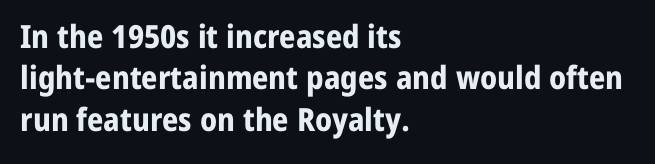
{"serif": "no", "italic": "no", "bold": "yes", "weight": "bold", "width": "normal", "stroke_contrast": "low", "x_height": "medium", "monospaced": "no", "underline": "no", "align": "left", "line_spacing": "normal", "line_spacing_ratio": 1.29, "letter_spacing": "normal", "letter_spacing_em": 0.0, "glyph_px": 32}
